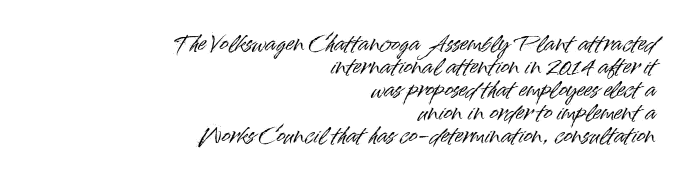
The image shows 21 px text type; set right-aligned, tight line spacing (1.1x), normal letter spacing, not underlined.
